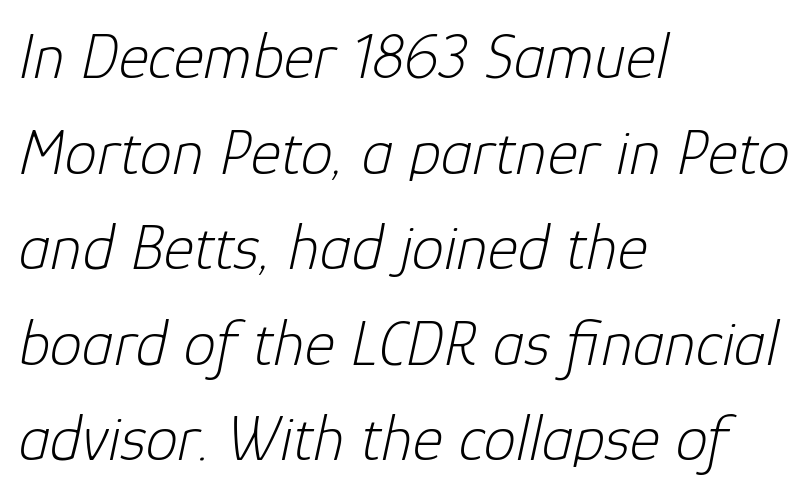
Q: Is the text bold? A: No.
Q: Is the text italic (slanted)? A: Yes, it leans right by about 12 degrees.
Q: Is the text underlined? A: No.
Q: How is the paragraph aligned? A: Left-aligned.
Q: Is the spacing between letters normal or unusually wide? A: Normal.
Q: Is the spacing between lines tight, normal or loose? A: Normal.
Q: Width (condensed, normal, or wide)? A: Normal.
Q: Stroke contrast? A: Low.
Q: x-height? A: Medium.
Q: Monospaced? A: No.
